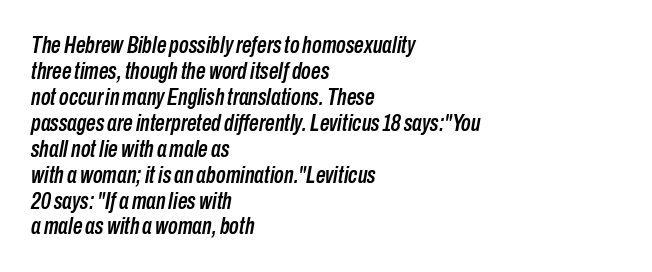
Q: Is the text italic (slanted)? A: Yes, it leans right by about 10 degrees.
Q: Is the text underlined? A: No.
Q: How is the paragraph aligned? A: Left-aligned.
Q: Is the spacing between letters normal or unusually wide? A: Normal.
Q: Is the spacing between lines tight, normal or loose? A: Tight.
